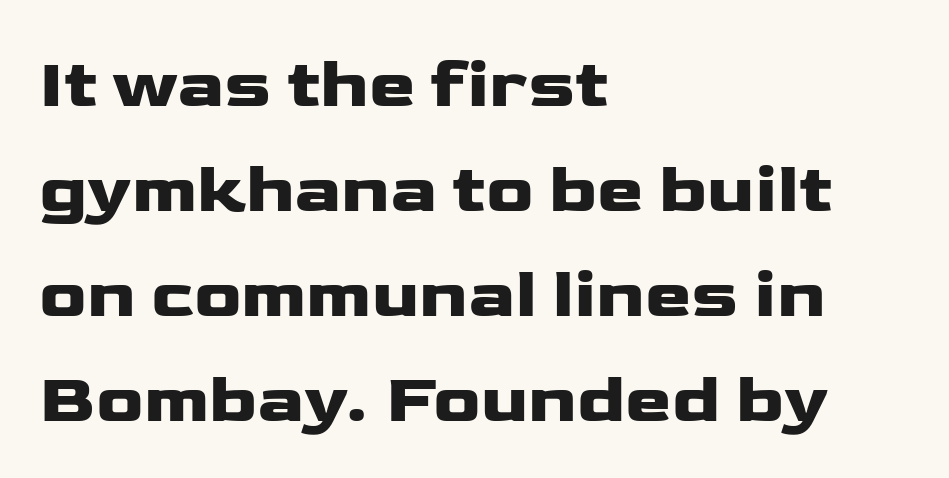
{"serif": "no", "italic": "no", "width": "wide", "stroke_contrast": "low", "x_height": "medium", "monospaced": "no", "underline": "no", "align": "left", "line_spacing": "normal", "line_spacing_ratio": 1.5, "letter_spacing": "normal", "letter_spacing_em": 0.0, "glyph_px": 70}
